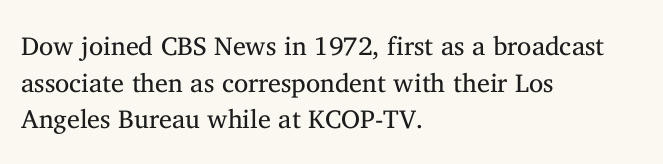
In CSS terms this would be text-align: left. The words here are not underlined. The font is comparable to plain body text, perhaps lighter. Every character sits straight up, as roman type does. The vertical gap from one line to the next is medium. Compared with typical body copy, the letter spacing here is the same.
